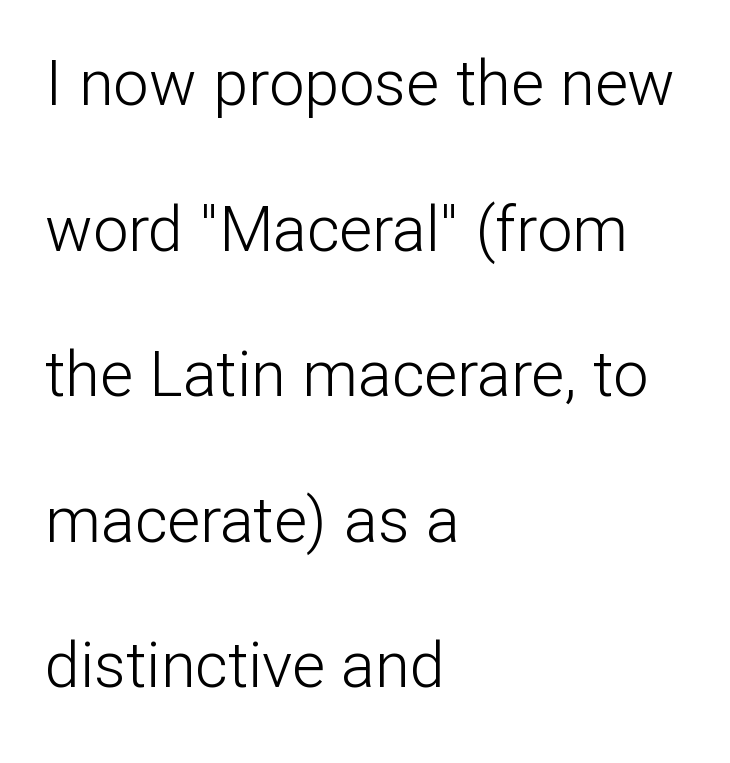
{"serif": "no", "italic": "no", "bold": "no", "weight": "light", "width": "normal", "stroke_contrast": "low", "x_height": "medium", "monospaced": "no", "underline": "no", "align": "left", "line_spacing": "loose", "line_spacing_ratio": 2.31, "letter_spacing": "normal", "letter_spacing_em": 0.0, "glyph_px": 63}
